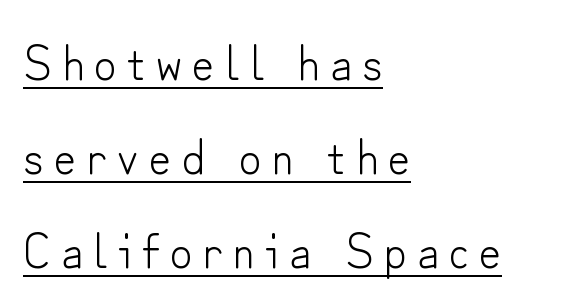
I'd call this a sans setting — the letters go barefoot. In terms of posture, this sample is upright. Every word sits above its own underline. Each letter keeps its own natural width here, so spacing adapts to shape. The lines in this sample share a left origin and differ only in where they stop.
